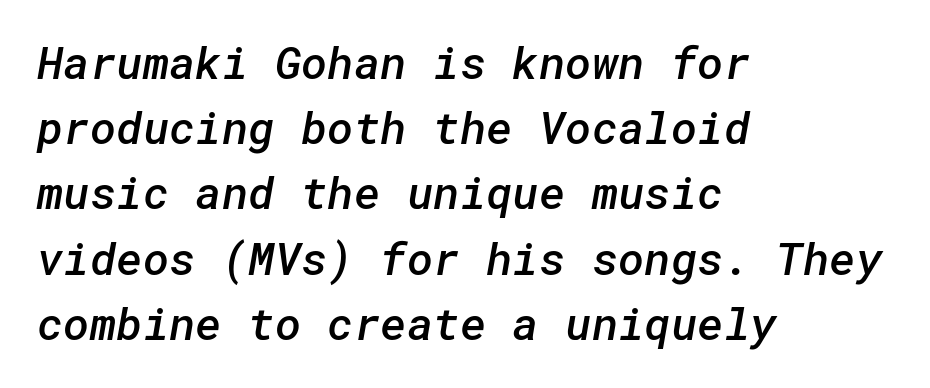
The image shows 45 px semibold sans-serif type; set left-aligned, normal line spacing (1.45x), normal letter spacing, not underlined; low stroke contrast and a medium x-height.
